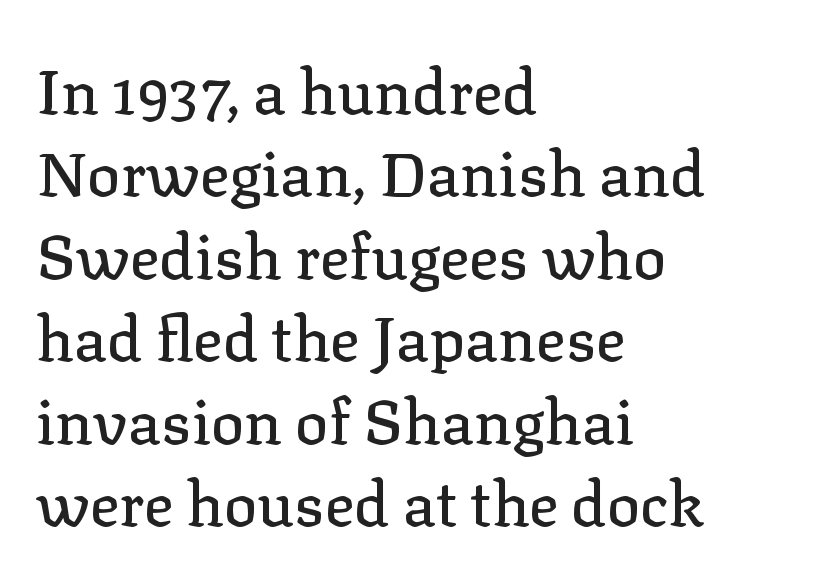
{"serif": "yes", "italic": "no", "width": "normal", "stroke_contrast": "low", "x_height": "medium", "monospaced": "no", "underline": "no", "align": "left", "line_spacing": "normal", "line_spacing_ratio": 1.33, "letter_spacing": "normal", "letter_spacing_em": 0.0, "glyph_px": 62}
